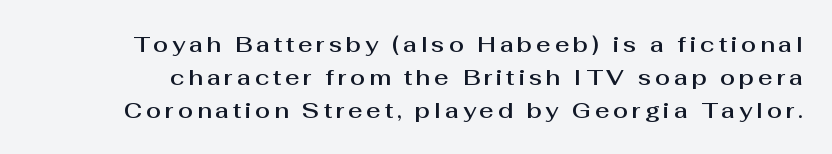
{"italic": "no", "underline": "no", "line_spacing": "normal", "line_spacing_ratio": 1.5, "glyph_px": 22}
